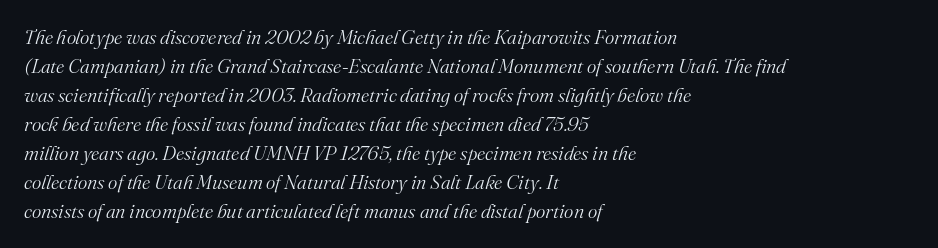
The line-height multiplier appears to be the usual default. These lines stack with their left ends in a neat column. Does the lettering tilt? It does — this is italic. Heaviness? Minimal to ordinary, like unemphasized prose.
